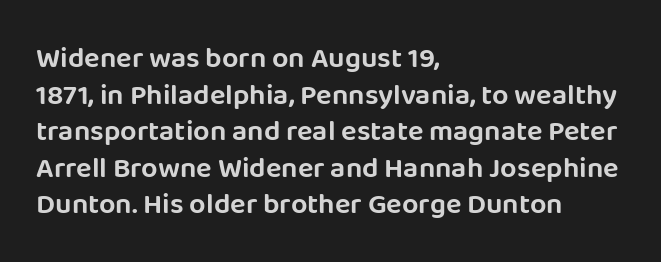
Q: Is the text italic (slanted)? A: No, it is upright.
Q: Is the typeface a serif or a sans-serif typeface? A: Sans-serif.
Q: Is the text underlined? A: No.
Q: How is the paragraph aligned? A: Left-aligned.
Q: Is the spacing between letters normal or unusually wide? A: Normal.
Q: Is the spacing between lines tight, normal or loose? A: Normal.
Q: Width (condensed, normal, or wide)? A: Normal.
Q: Stroke contrast? A: Low.
Q: x-height? A: Large.
Q: Monospaced? A: No.
